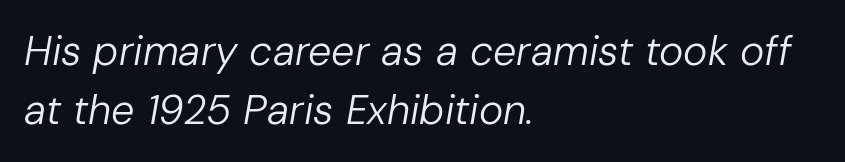
{"italic": "yes", "lean": "right", "slant_degrees": 10, "bold": "no", "weight": "regular", "width": "normal", "stroke_contrast": "low", "x_height": "medium", "monospaced": "no", "underline": "no", "align": "left", "line_spacing": "normal", "line_spacing_ratio": 1.45, "letter_spacing": "normal", "letter_spacing_em": 0.0, "glyph_px": 41}
